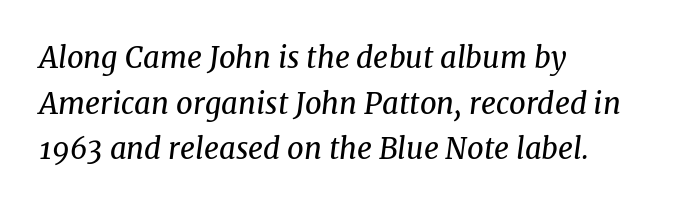
{"serif": "yes", "italic": "yes", "lean": "right", "slant_degrees": 8, "bold": "no", "weight": "regular", "width": "normal", "stroke_contrast": "medium", "x_height": "medium", "monospaced": "no", "underline": "no", "align": "left", "line_spacing": "normal", "line_spacing_ratio": 1.57, "letter_spacing": "normal", "letter_spacing_em": 0.0, "glyph_px": 29}
